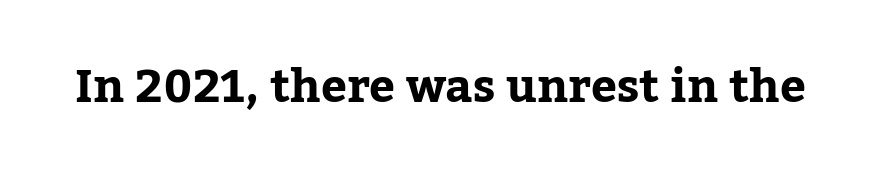
Q: Is the text italic (slanted)? A: No, it is upright.
Q: Is the typeface a serif or a sans-serif typeface? A: Serif.
Q: Is the text underlined? A: No.
Q: Is the spacing between letters normal or unusually wide? A: Normal.
Q: Width (condensed, normal, or wide)? A: Normal.
Q: Stroke contrast? A: Low.
Q: x-height? A: Medium.
Q: Monospaced? A: No.
